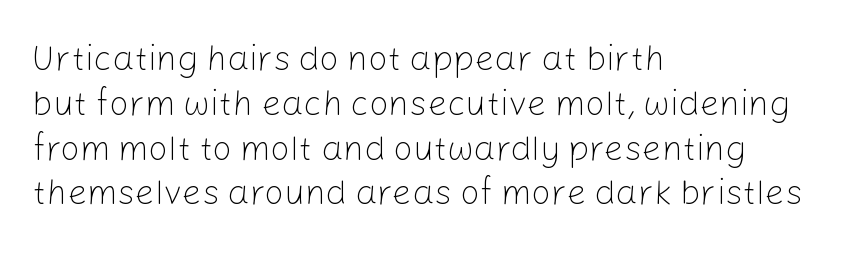
{"serif": "no", "italic": "no", "bold": "no", "weight": "light", "width": "normal", "stroke_contrast": "low", "x_height": "medium", "monospaced": "no", "underline": "no", "align": "left", "line_spacing": "normal", "line_spacing_ratio": 1.28, "letter_spacing": "normal", "letter_spacing_em": 0.0, "glyph_px": 35}
